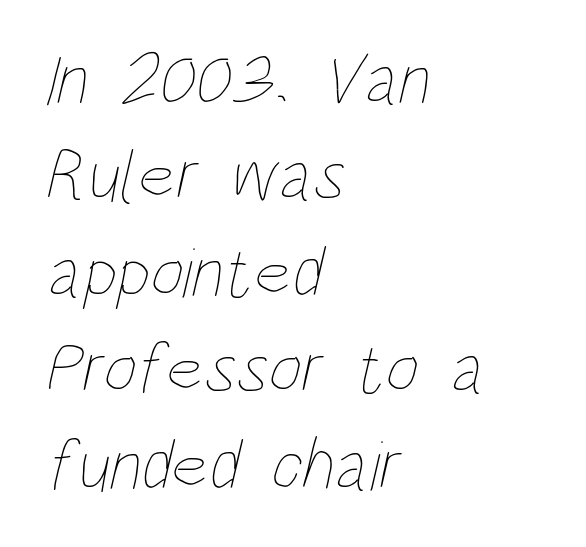
The image shows 72 px thin, condensed type; set left-aligned, normal line spacing (1.34x), normal letter spacing, not underlined; low stroke contrast and a large x-height.
